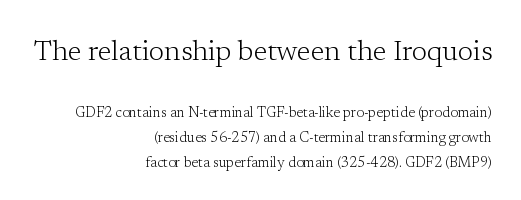
Q: Is the text bold? A: No.
Q: Is the text italic (slanted)? A: No, it is upright.
Q: Is the typeface a serif or a sans-serif typeface? A: Serif.
Q: Is the text underlined? A: No.
Q: How is the paragraph aligned? A: Right-aligned.
Q: Is the spacing between letters normal or unusually wide? A: Normal.
Q: Which block of text is set in a larger size, the first (top) or the second (bottom)? A: The first (top) one.
Q: Width (condensed, normal, or wide)? A: Normal.
Q: Stroke contrast? A: Low.
Q: x-height? A: Medium.
Q: Monospaced? A: No.
